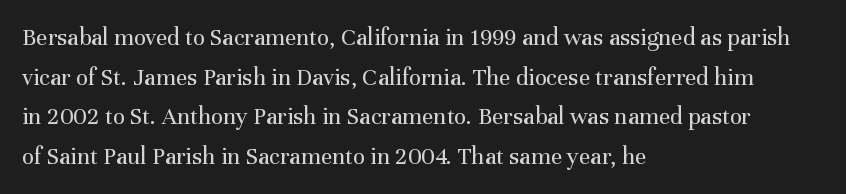
No italicization has been applied; the sample stays upright. Which margin do the lines hug? The left one — the right edge is uneven. Interline gaps are of average width in this sample. Descender tails drop into unmarked territory.
